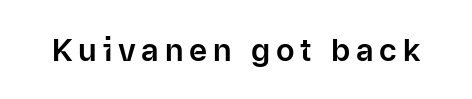
The image shows 31 px sans-serif type, upright; set not underlined; low stroke contrast and a medium x-height.
